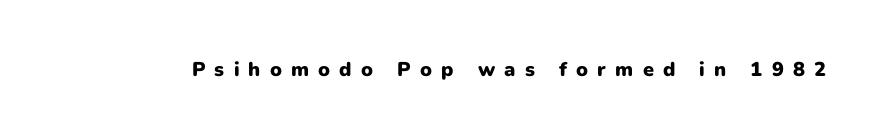
{"italic": "no", "bold": "yes", "underline": "no", "letter_spacing": "wide", "letter_spacing_em": 0.46, "glyph_px": 20}
